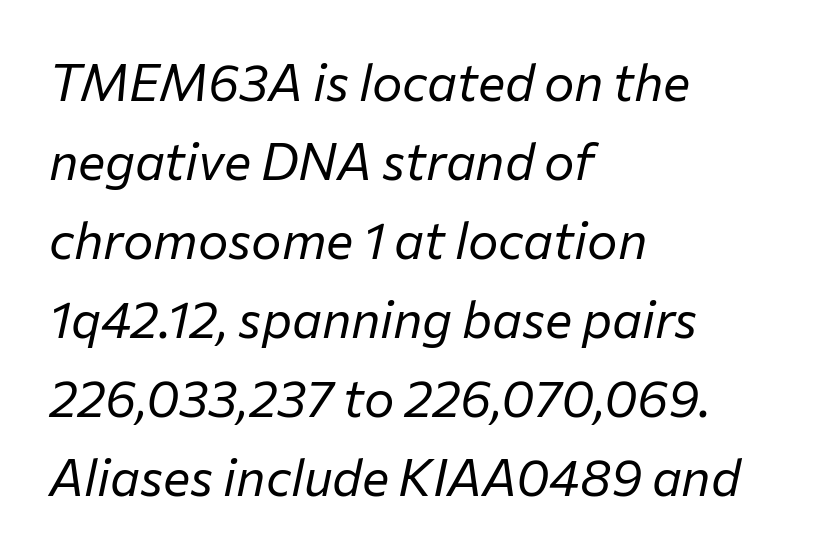
The image shows 51 px regular-weight type, italic (leaning right); set left-aligned, normal line spacing (1.55x), normal letter spacing, not underlined; low stroke contrast and a medium x-height.
